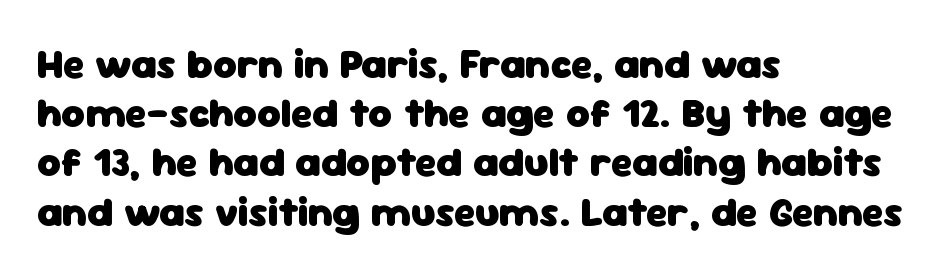
{"serif": "no", "italic": "no", "bold": "yes", "weight": "heavy", "width": "normal", "stroke_contrast": "low", "x_height": "medium", "monospaced": "no", "underline": "no", "align": "left", "line_spacing_ratio": 1.2, "letter_spacing": "normal", "letter_spacing_em": 0.0, "glyph_px": 41}
